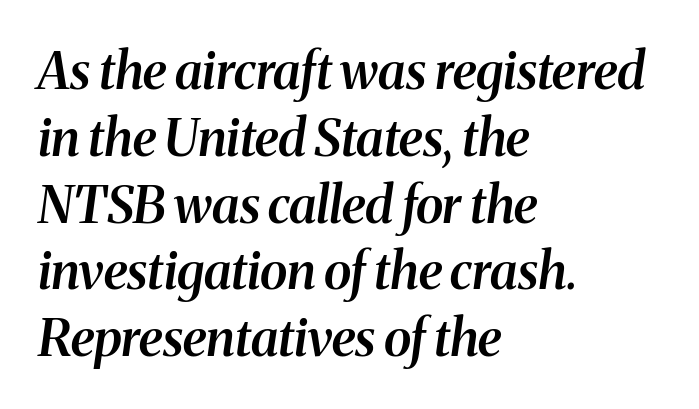
Evenly set lines give the paragraph a standard silhouette. The space directly below the letters is spotless. The characters display serif detailing at their extremities. Emphasis-style slanted type is in use.
